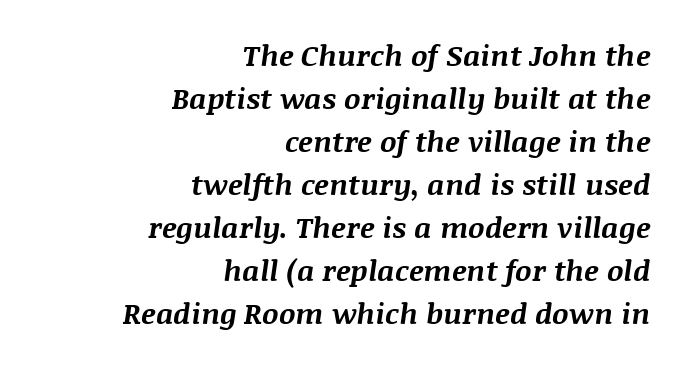
Is this a fixed-width face? No — the glyphs have proportional, varying widths. The foot of each line stays bare and open. This rendering leaves character spacing at its baseline value. Compared with a flush-left layout, this one pins lines to the opposite, right side. Notice how descenders clear the ascenders below comfortably — that's standard leading. Would a proofreader flag this as italicized? Yes.
